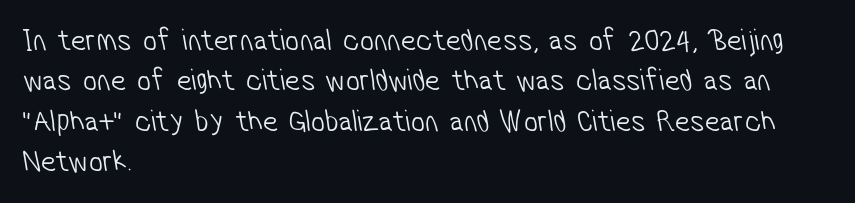
{"serif": "no", "bold": "no", "weight": "light", "width": "condensed", "stroke_contrast": "low", "x_height": "medium", "monospaced": "no", "underline": "no", "align": "left", "line_spacing": "normal", "line_spacing_ratio": 1.3, "letter_spacing": "normal", "letter_spacing_em": 0.0, "glyph_px": 31}
